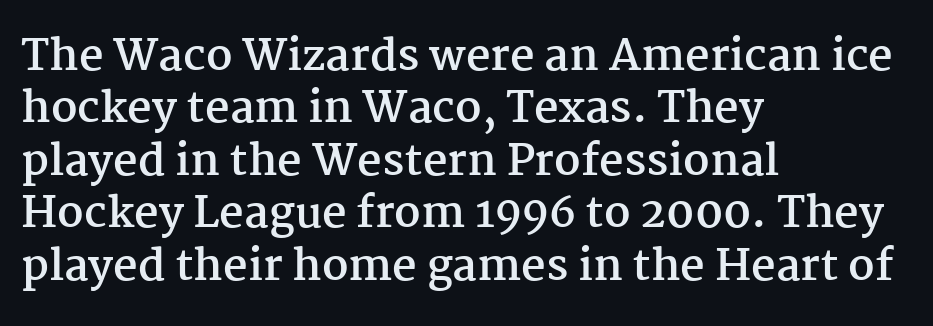
The image shows 43 px semibold serif type, upright; set left-aligned, line spacing 1.22x, normal letter spacing, not underlined; medium stroke contrast and a medium x-height.
